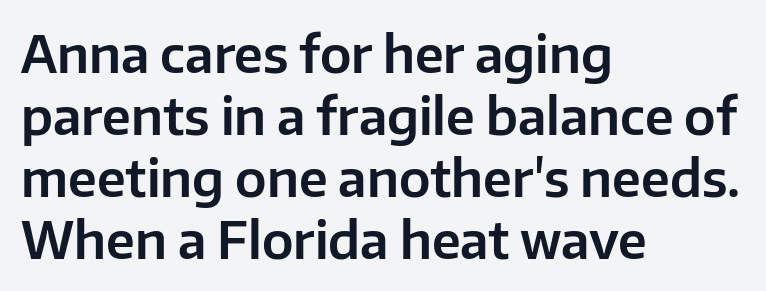
Q: Is the text italic (slanted)? A: No, it is upright.
Q: Is the typeface a serif or a sans-serif typeface? A: Sans-serif.
Q: Is the text underlined? A: No.
Q: How is the paragraph aligned? A: Left-aligned.
Q: Is the spacing between letters normal or unusually wide? A: Normal.
Q: Width (condensed, normal, or wide)? A: Normal.
Q: Stroke contrast? A: Low.
Q: x-height? A: Medium.
Q: Monospaced? A: No.
